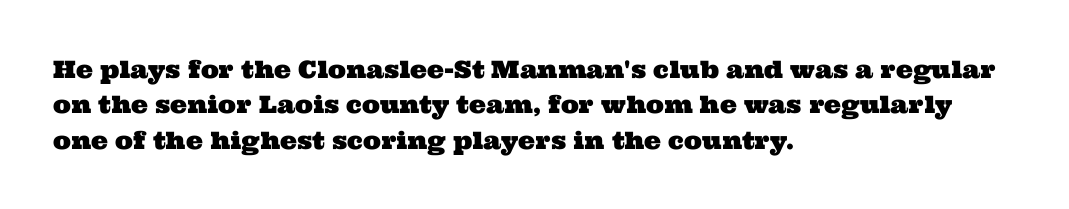
{"underline": "no", "align": "left", "line_spacing": "normal", "line_spacing_ratio": 1.47, "letter_spacing": "normal", "letter_spacing_em": 0.0, "glyph_px": 24}
